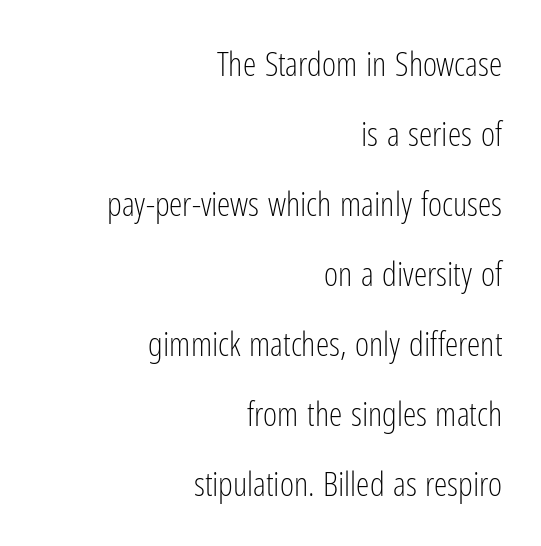
The image shows 34 px light, condensed sans-serif type, upright; set right-aligned, loose line spacing (2.06x), normal letter spacing, not underlined; low stroke contrast and a medium x-height.
